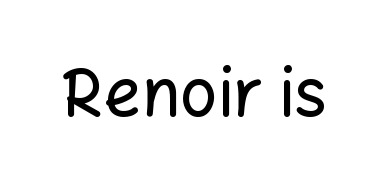
Q: Is the text italic (slanted)? A: No, it is upright.
Q: Is the typeface a serif or a sans-serif typeface? A: Sans-serif.
Q: Is the text underlined? A: No.
Q: Is the spacing between letters normal or unusually wide? A: Normal.
Q: Width (condensed, normal, or wide)? A: Normal.
Q: Stroke contrast? A: Low.
Q: x-height? A: Medium.
Q: Monospaced? A: No.
